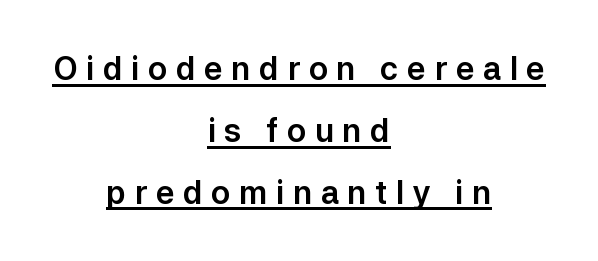
The image shows 32 px sans-serif type, upright; set centered, loose line spacing (1.93x), unusually wide letter spacing (+0.26 em), underlined; low stroke contrast and a medium x-height.
